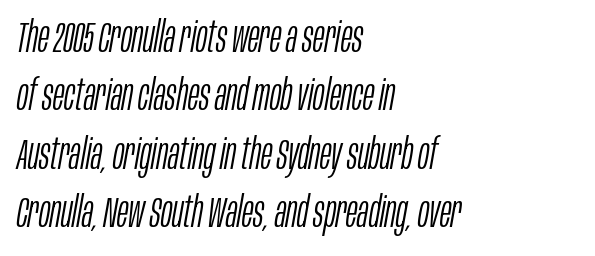
Proportional: the letters do not fall into vertical columns. The setting favours the left margin, as ordinary paragraphs usually do. Stem width sits at or under what a default text font uses. Reading down the column, the eye jumps a familiar distance to each next line.
